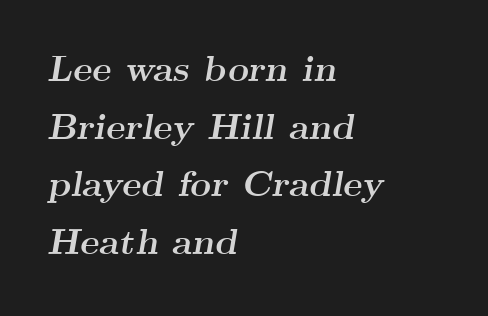
The image shows 36 px semibold, wide serif type, italic (leaning right); set left-aligned, normal line spacing (1.6x), normal letter spacing, not underlined; medium stroke contrast and a small x-height.
